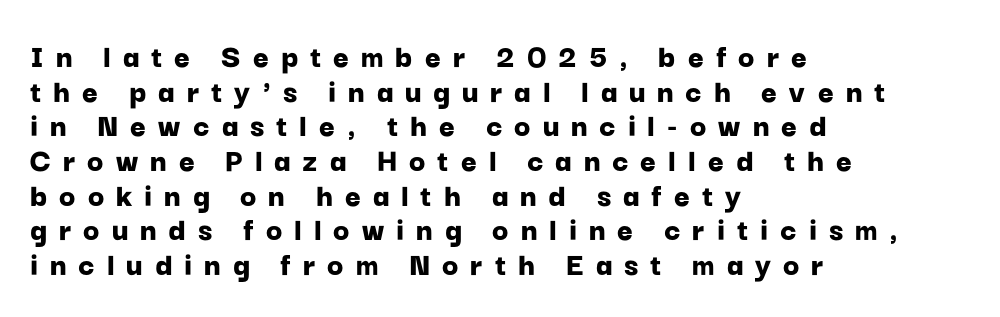
The image shows 34 px bold sans-serif type, upright; set left-aligned, tight line spacing (1.02x), unusually wide letter spacing (+0.35 em), not underlined; low stroke contrast and a medium x-height.
